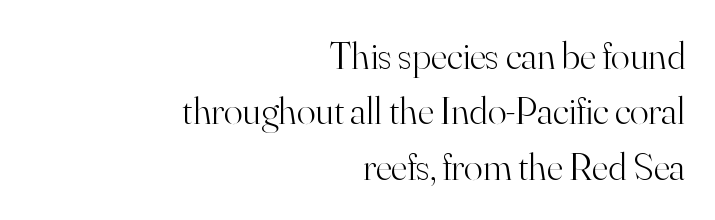
Q: Is the text bold? A: No.
Q: Is the text italic (slanted)? A: No, it is upright.
Q: Is the typeface a serif or a sans-serif typeface? A: Serif.
Q: Is the text underlined? A: No.
Q: How is the paragraph aligned? A: Right-aligned.
Q: Is the spacing between letters normal or unusually wide? A: Normal.
Q: Is the spacing between lines tight, normal or loose? A: Normal.
Q: Width (condensed, normal, or wide)? A: Normal.
Q: Stroke contrast? A: High.
Q: x-height? A: Small.
Q: Monospaced? A: No.
